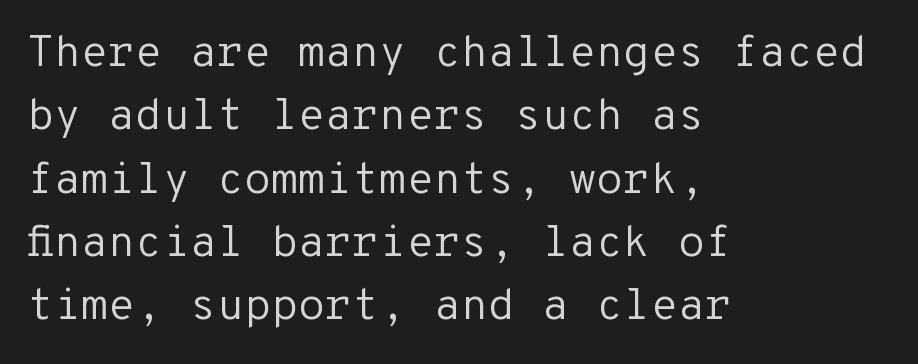
{"serif": "no", "italic": "no", "bold": "no", "weight": "regular", "width": "normal", "stroke_contrast": "low", "x_height": "medium", "monospaced": "yes", "underline": "no", "align": "left", "line_spacing": "normal", "line_spacing_ratio": 1.44, "letter_spacing": "normal", "letter_spacing_em": 0.0, "glyph_px": 44}
